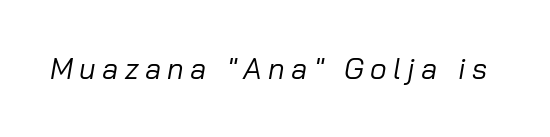
The image shows 29 px regular-weight type, italic (leaning right); set unusually wide letter spacing (+0.22 em), not underlined; low stroke contrast and a medium x-height.
